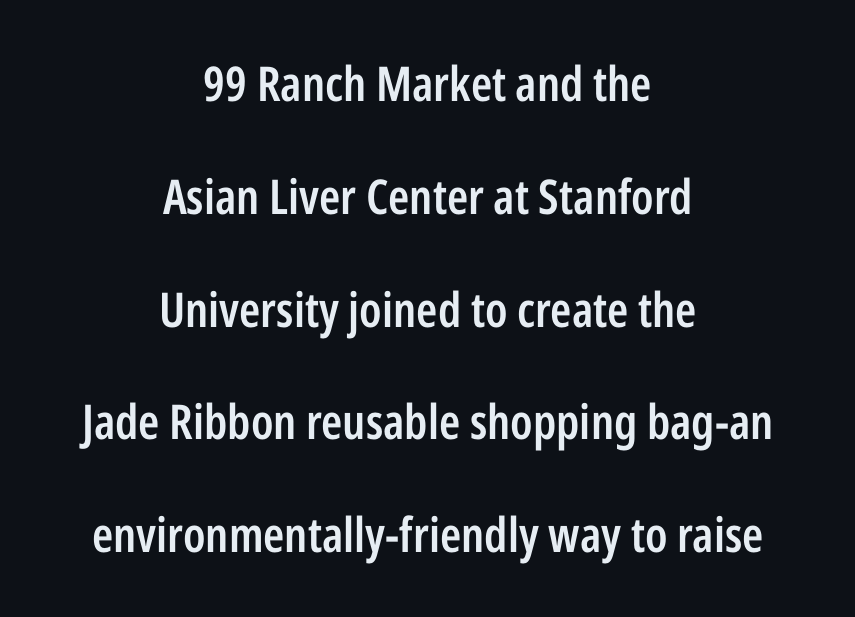
Q: Is the text bold? A: Semi-bold.
Q: Is the text italic (slanted)? A: No, it is upright.
Q: Is the typeface a serif or a sans-serif typeface? A: Sans-serif.
Q: Is the text underlined? A: No.
Q: How is the paragraph aligned? A: Centered.
Q: Is the spacing between letters normal or unusually wide? A: Normal.
Q: Is the spacing between lines tight, normal or loose? A: Loose.
Q: Width (condensed, normal, or wide)? A: Condensed.
Q: Stroke contrast? A: Low.
Q: x-height? A: Medium.
Q: Monospaced? A: No.
